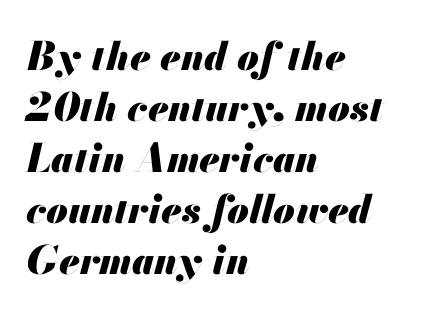
The image shows 39 px heavy type, italic (leaning right); set left-aligned, normal line spacing (1.31x), normal letter spacing, not underlined; medium stroke contrast and a small x-height.
